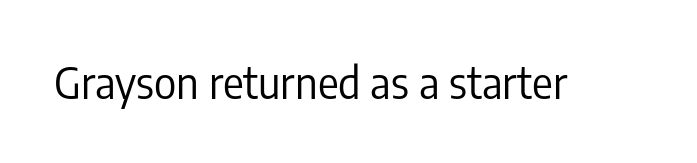
The image shows 43 px regular-weight, condensed sans-serif type, upright; set normal letter spacing, not underlined; low stroke contrast and a medium x-height.
